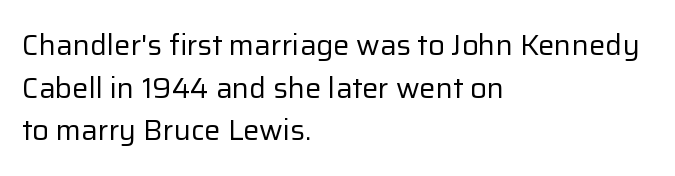
Q: Is the text bold? A: No.
Q: Is the text italic (slanted)? A: No, it is upright.
Q: Is the typeface a serif or a sans-serif typeface? A: Sans-serif.
Q: Is the text underlined? A: No.
Q: How is the paragraph aligned? A: Left-aligned.
Q: Is the spacing between letters normal or unusually wide? A: Normal.
Q: Is the spacing between lines tight, normal or loose? A: Normal.
Q: Width (condensed, normal, or wide)? A: Normal.
Q: Stroke contrast? A: Low.
Q: x-height? A: Medium.
Q: Monospaced? A: No.
